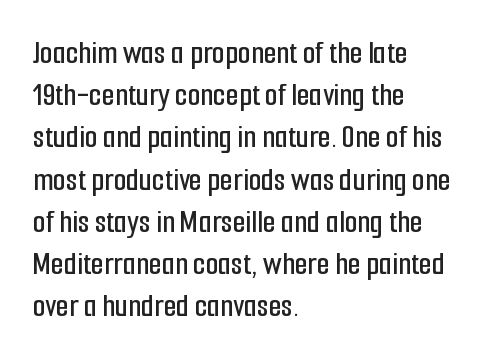
The image shows 33 px condensed sans-serif type, upright; set left-aligned, normal line spacing (1.28x), normal letter spacing, not underlined; low stroke contrast and a medium x-height.
